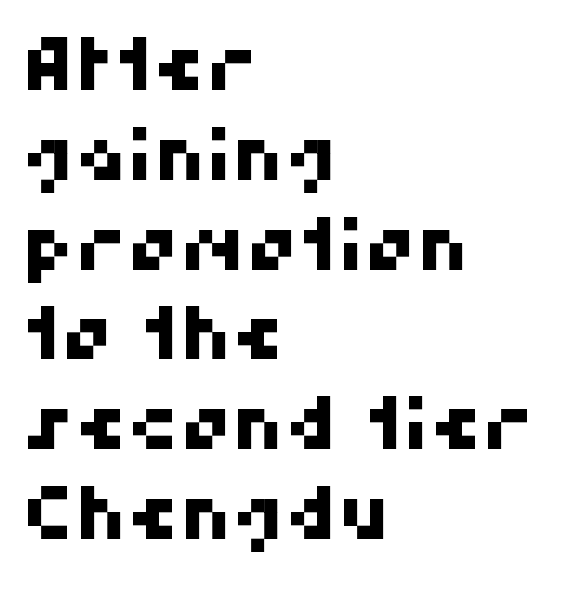
The image shows 73 px sans-serif type; set left-aligned, line spacing 1.23x, normal letter spacing, not underlined; high stroke contrast and a medium x-height.
